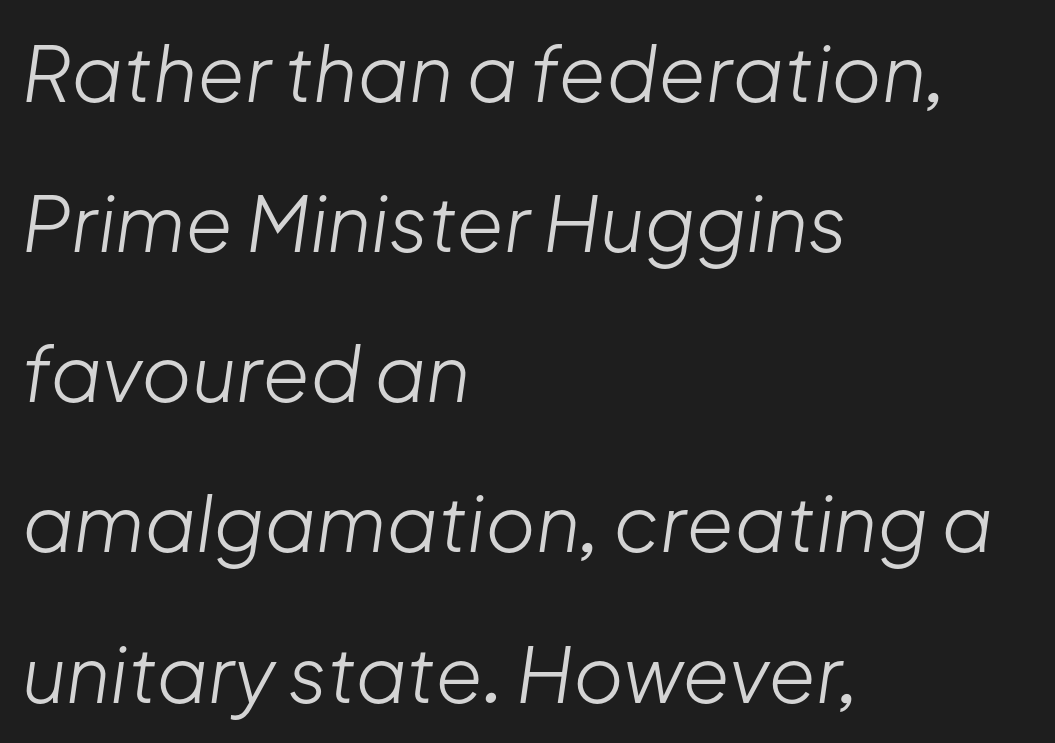
The image shows 77 px light type, italic (leaning right); set left-aligned, loose line spacing (1.95x), normal letter spacing, not underlined; low stroke contrast and a medium x-height.
